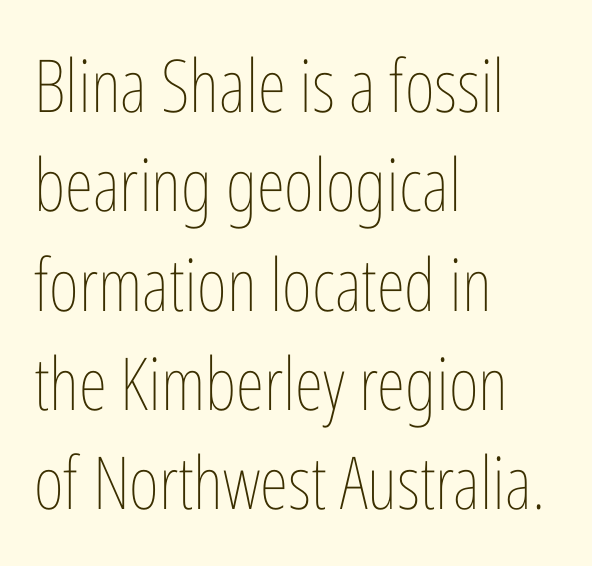
Q: Is the text bold? A: No.
Q: Is the text italic (slanted)? A: No, it is upright.
Q: Is the text underlined? A: No.
Q: How is the paragraph aligned? A: Left-aligned.
Q: Is the spacing between letters normal or unusually wide? A: Normal.
Q: Is the spacing between lines tight, normal or loose? A: Normal.
Q: Width (condensed, normal, or wide)? A: Condensed.
Q: Stroke contrast? A: Low.
Q: x-height? A: Medium.
Q: Monospaced? A: No.
